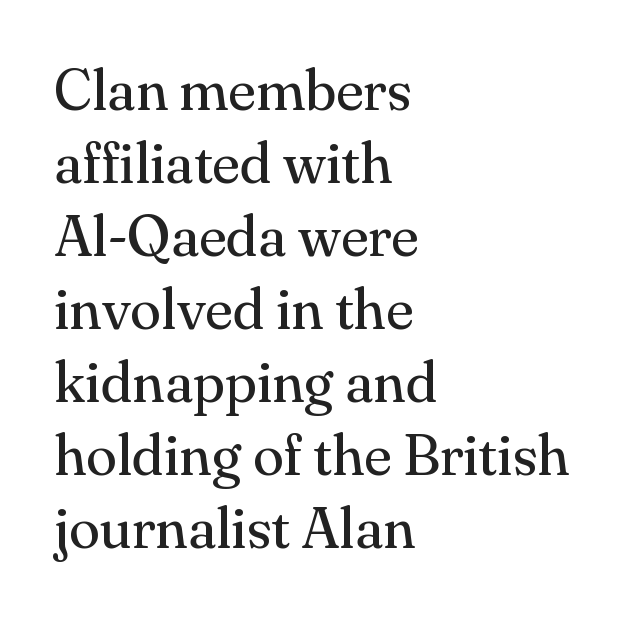
Q: Is the text bold? A: No.
Q: Is the text italic (slanted)? A: No, it is upright.
Q: Is the typeface a serif or a sans-serif typeface? A: Serif.
Q: Is the text underlined? A: No.
Q: How is the paragraph aligned? A: Left-aligned.
Q: Is the spacing between letters normal or unusually wide? A: Normal.
Q: Is the spacing between lines tight, normal or loose? A: Normal.
Q: Width (condensed, normal, or wide)? A: Normal.
Q: Stroke contrast? A: Medium.
Q: x-height? A: Small.
Q: Monospaced? A: No.
